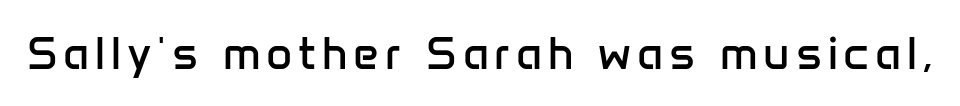
The image shows 45 px regular-weight sans-serif type, upright; set not underlined; low stroke contrast and a medium x-height.
